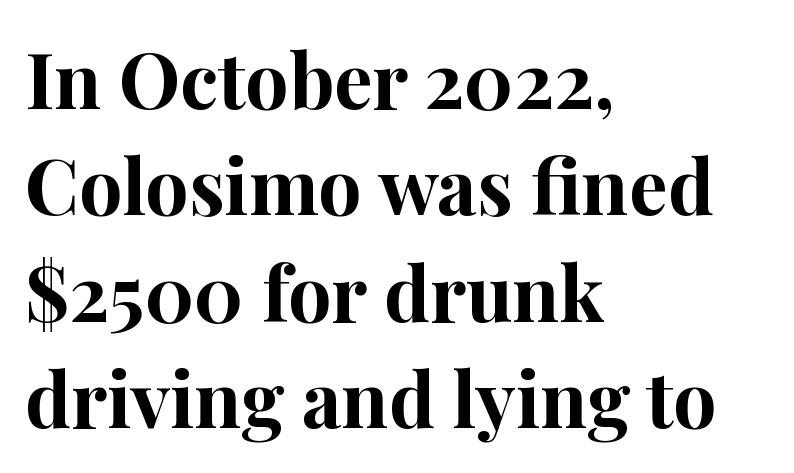
Q: Is the text bold? A: Yes.
Q: Is the text italic (slanted)? A: No, it is upright.
Q: Is the typeface a serif or a sans-serif typeface? A: Serif.
Q: Is the text underlined? A: No.
Q: How is the paragraph aligned? A: Left-aligned.
Q: Is the spacing between letters normal or unusually wide? A: Normal.
Q: Is the spacing between lines tight, normal or loose? A: Normal.
Q: Width (condensed, normal, or wide)? A: Normal.
Q: Stroke contrast? A: High.
Q: x-height? A: Medium.
Q: Monospaced? A: No.
